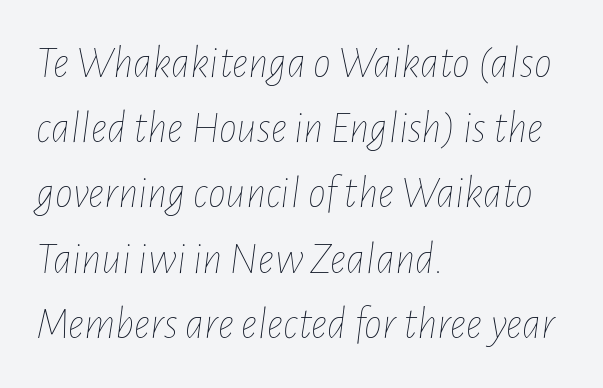
Q: Is the text bold? A: No.
Q: Is the text italic (slanted)? A: Yes, it leans right by about 7 degrees.
Q: Is the text underlined? A: No.
Q: How is the paragraph aligned? A: Left-aligned.
Q: Is the spacing between letters normal or unusually wide? A: Normal.
Q: Is the spacing between lines tight, normal or loose? A: Normal.
Q: Width (condensed, normal, or wide)? A: Condensed.
Q: Stroke contrast? A: Low.
Q: x-height? A: Medium.
Q: Monospaced? A: No.
